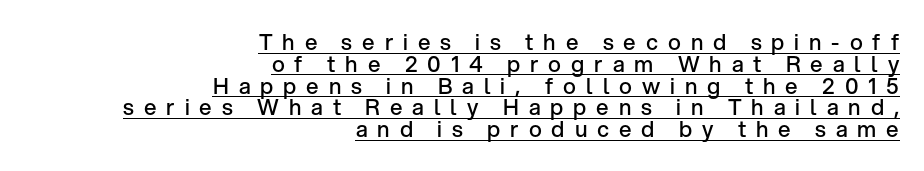
Leftover space on each line is placed entirely before the opening word. Semibold letterforms, between regular and bold. There is plenty of visible air inserted between adjacent glyphs. The lettering holds an erect, upright posture throughout.
